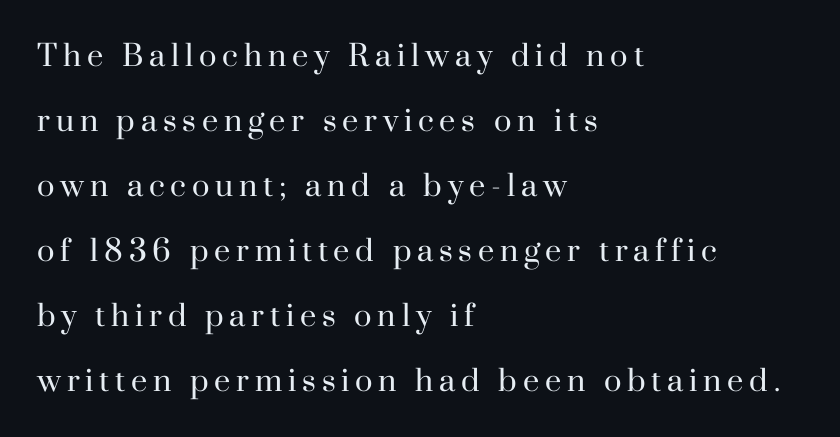
A light-to-regular cut is what we see here. Characters follow at a spacing far wider than the type designer built in. The typesetter chose a ragged-right arrangement here. Plain, unruled lines of type. Leading is clearly above the norm, producing a sparse column. The passage shown is typed in a proportional face where columns would drift.
